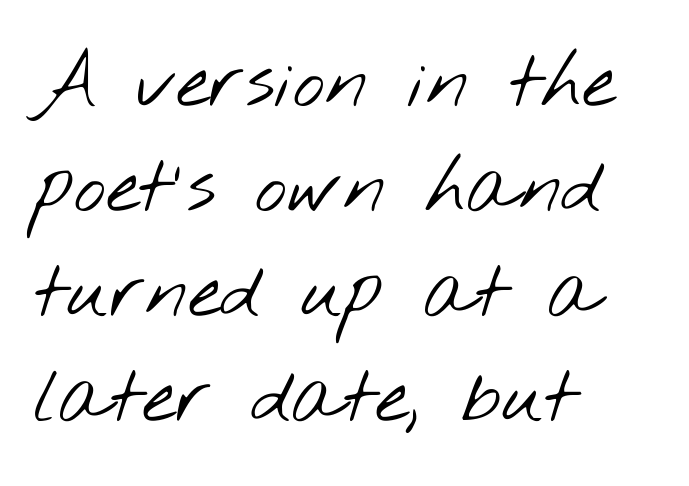
{"serif": "no", "bold": "no", "weight": "light", "width": "wide", "stroke_contrast": "low", "x_height": "small", "monospaced": "no", "underline": "no", "align": "left", "line_spacing": "normal", "line_spacing_ratio": 1.38, "letter_spacing": "normal", "letter_spacing_em": 0.0, "glyph_px": 76}
